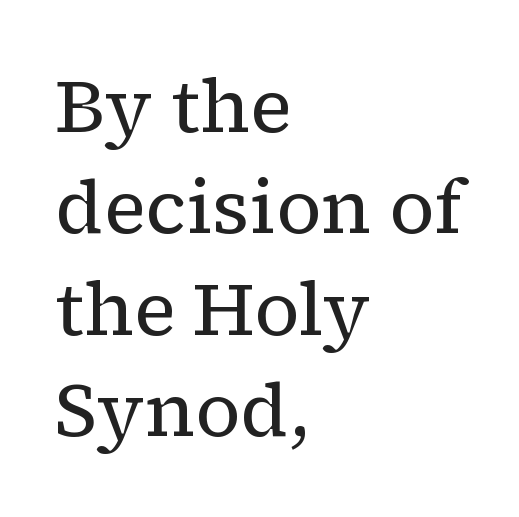
Q: Is the text bold? A: No.
Q: Is the text italic (slanted)? A: No, it is upright.
Q: Is the typeface a serif or a sans-serif typeface? A: Serif.
Q: Is the text underlined? A: No.
Q: How is the paragraph aligned? A: Left-aligned.
Q: Is the spacing between letters normal or unusually wide? A: Normal.
Q: Is the spacing between lines tight, normal or loose? A: Normal.
Q: Width (condensed, normal, or wide)? A: Normal.
Q: Stroke contrast? A: Low.
Q: x-height? A: Medium.
Q: Monospaced? A: No.
